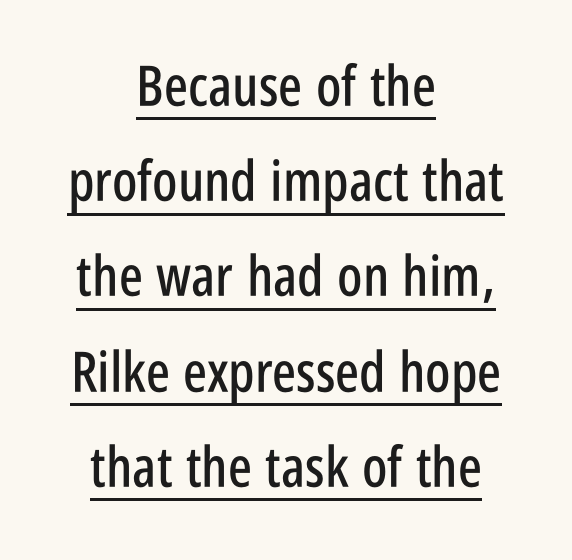
Q: Is the text italic (slanted)? A: No, it is upright.
Q: Is the typeface a serif or a sans-serif typeface? A: Sans-serif.
Q: Is the text underlined? A: Yes.
Q: How is the paragraph aligned? A: Centered.
Q: Is the spacing between letters normal or unusually wide? A: Normal.
Q: Is the spacing between lines tight, normal or loose? A: Normal.
Q: Width (condensed, normal, or wide)? A: Condensed.
Q: Stroke contrast? A: Low.
Q: x-height? A: Large.
Q: Monospaced? A: No.
